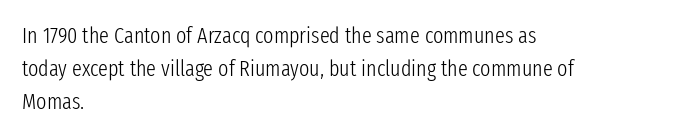
{"italic": "no", "bold": "no", "underline": "no", "align": "left", "line_spacing": "normal", "line_spacing_ratio": 1.51, "letter_spacing": "normal", "letter_spacing_em": 0.0, "glyph_px": 22}
